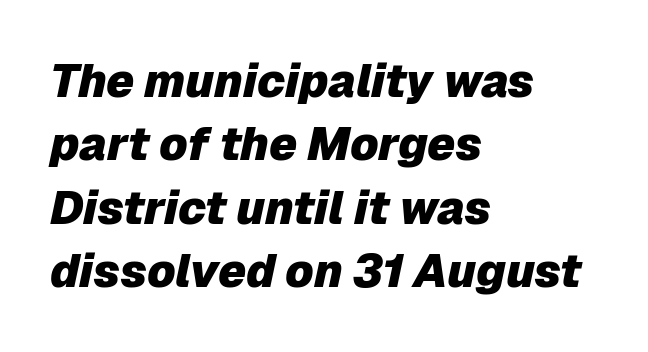
{"italic": "yes", "lean": "right", "slant_degrees": 12, "bold": "yes", "weight": "heavy", "width": "normal", "stroke_contrast": "low", "x_height": "medium", "monospaced": "no", "underline": "no", "align": "left", "line_spacing": "normal", "line_spacing_ratio": 1.38, "letter_spacing": "normal", "letter_spacing_em": 0.0, "glyph_px": 46}
